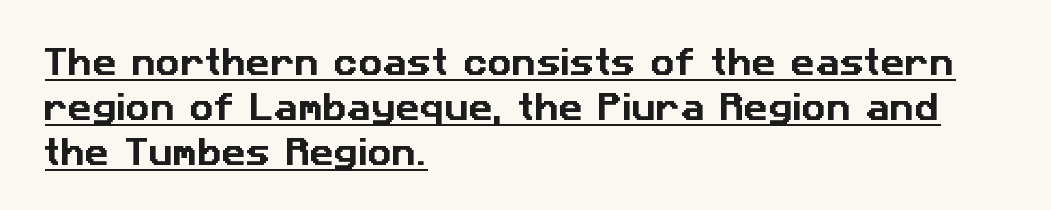
Proportional: the letters do not fall into vertical columns. The rendering anchors every line to the left-hand side. Look at the bottom of the vertical strokes: they stop flat, with no serifs. Characters follow at the spacing the type designer built in. If you measured baseline to baseline, you'd find a middling distance.
